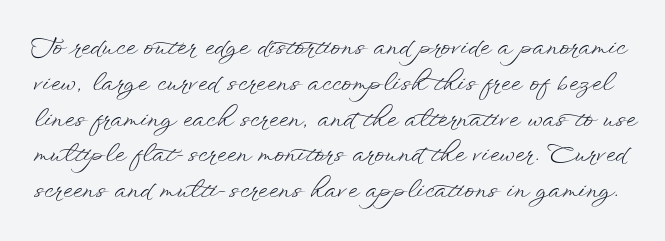
Caption: face not bold, strokes unweighted. Nobody drew a line under any word here. The space between consecutive lines is moderate.
